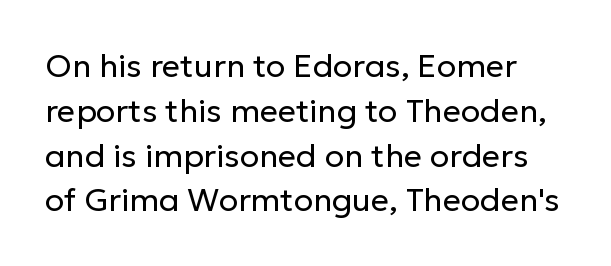
Q: Is the text bold? A: No.
Q: Is the text italic (slanted)? A: No, it is upright.
Q: Is the typeface a serif or a sans-serif typeface? A: Sans-serif.
Q: Is the text underlined? A: No.
Q: Is the spacing between letters normal or unusually wide? A: Normal.
Q: Is the spacing between lines tight, normal or loose? A: Normal.
Q: Width (condensed, normal, or wide)? A: Normal.
Q: Stroke contrast? A: Low.
Q: x-height? A: Medium.
Q: Monospaced? A: No.
